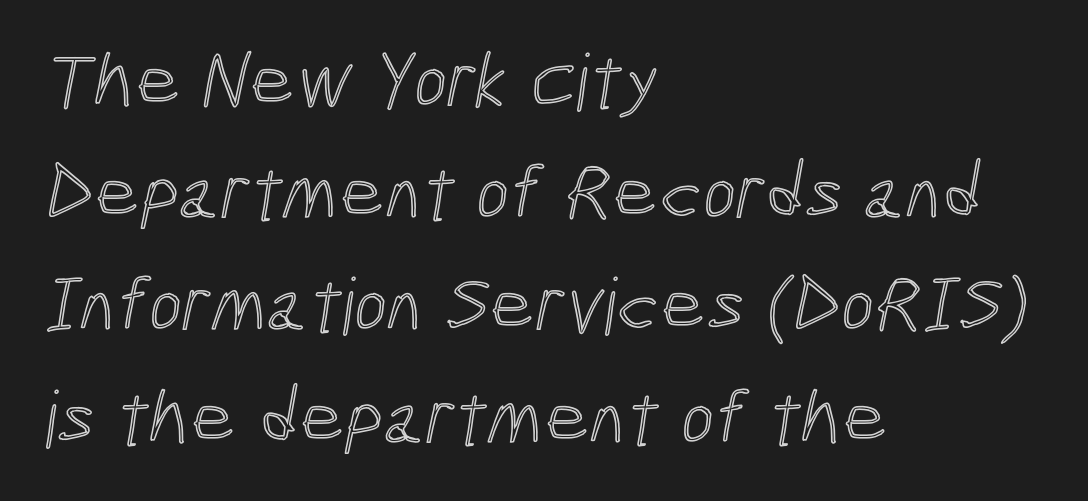
You could not count columns in this text — the font is proportionally spaced. Line spacing here is normal. All the whitespace from short lines collects on the right. The space directly below the letters is spotless. Honestly, the letter spacing is just normal — you wouldn't notice it.
